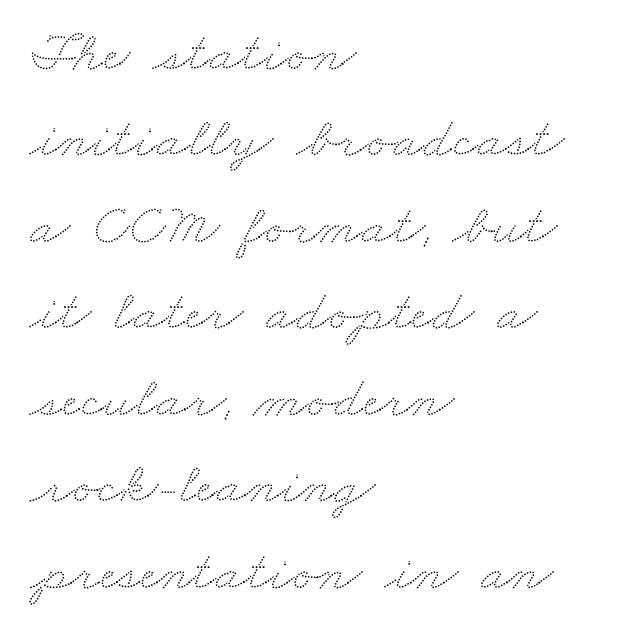
The face used here is rendered with its standard letterfit. The face used here is proportionally spaced, like ordinary book or web type. Line spacing here is normal. The lines in this sample share a left origin and differ only in where they stop. Decoration check: the copy has no underline.
